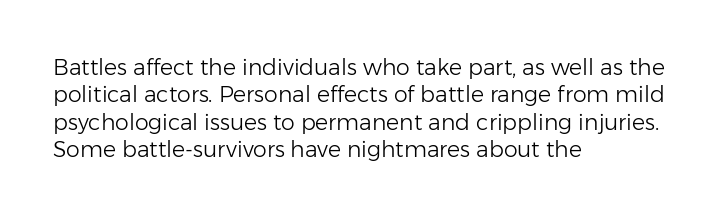
Q: Is the text bold? A: No.
Q: Is the text italic (slanted)? A: No, it is upright.
Q: Is the text underlined? A: No.
Q: How is the paragraph aligned? A: Left-aligned.
Q: Is the spacing between letters normal or unusually wide? A: Normal.
